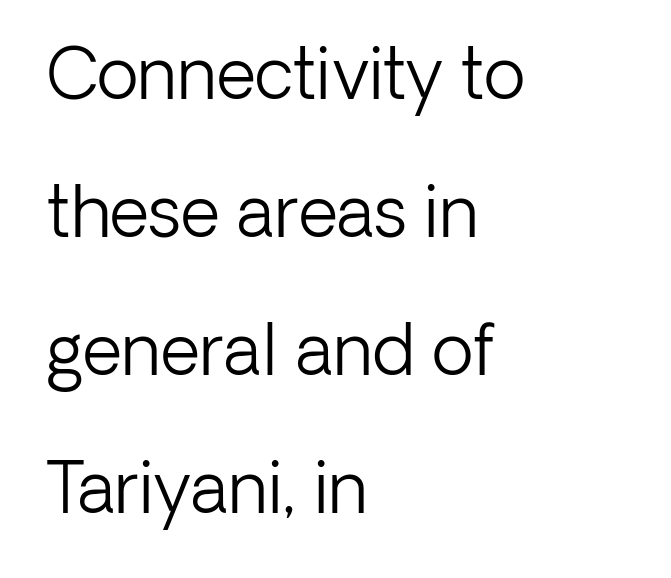
The image shows 69 px light sans-serif type, upright; set left-aligned, loose line spacing (2.0x), normal letter spacing, not underlined; low stroke contrast and a medium x-height.
